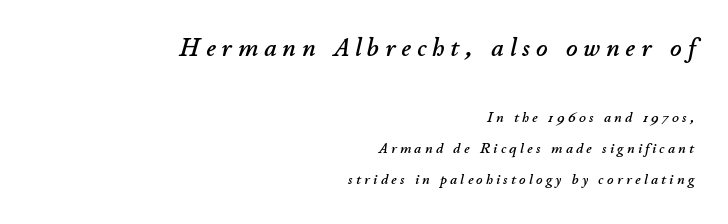
The image shows 25 px text type, italic (leaning right); set right-aligned, loose line spacing (2.2x), unusually wide letter spacing (+0.24 em), not underlined; the first (top) block is 1.79x larger.
